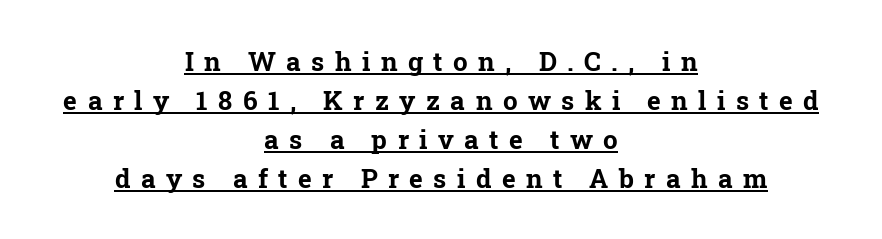
Q: Is the text bold? A: Yes.
Q: Is the text italic (slanted)? A: No, it is upright.
Q: Is the text underlined? A: Yes.
Q: How is the paragraph aligned? A: Centered.
Q: Is the spacing between letters normal or unusually wide? A: Unusually wide.
Q: Is the spacing between lines tight, normal or loose? A: Normal.
